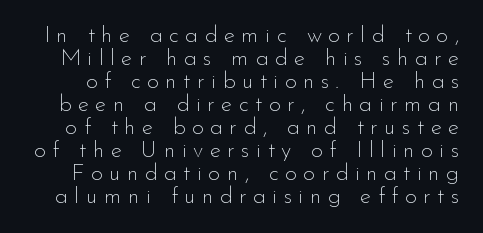
There is plenty of visible air inserted between adjacent glyphs. The type sits square on the baseline with zero lean. The words here are not underlined. Notice how descenders almost collide with the ascenders below — that's tight leading. Stems and bowls with no extra thickness — not bold.
